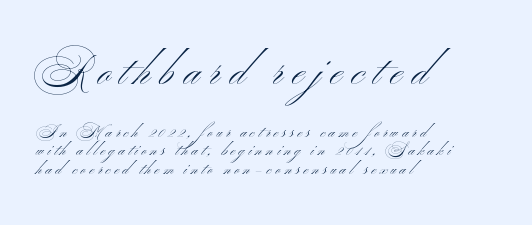
{"serif": "no", "bold": "no", "weight": "light", "width": "wide", "stroke_contrast": "medium", "x_height": "small", "monospaced": "no", "underline": "no", "align": "left", "line_spacing_ratio": 1.17, "letter_spacing": "wide", "letter_spacing_em": 0.24, "larger_block": "first", "size_ratio": 2.56, "glyph_px": 41}
